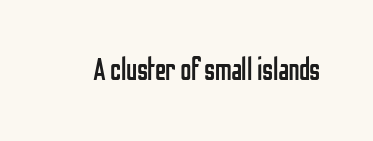
The image shows 31 px regular-weight, condensed sans-serif type, upright; set normal letter spacing, not underlined; low stroke contrast and a medium x-height.
